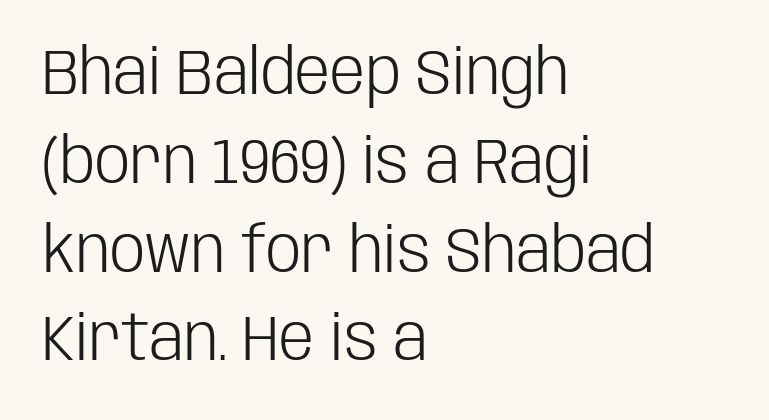
The image shows 63 px light, condensed sans-serif type, upright; set left-aligned, normal line spacing (1.41x), normal letter spacing, not underlined; low stroke contrast and a large x-height.
